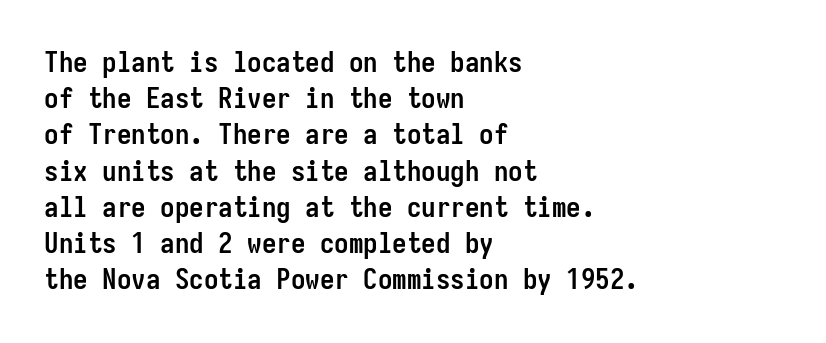
{"serif": "no", "italic": "no", "bold": "yes", "weight": "semibold", "width": "condensed", "stroke_contrast": "low", "x_height": "medium", "monospaced": "yes", "underline": "no", "align": "left", "line_spacing": "normal", "line_spacing_ratio": 1.25, "letter_spacing": "normal", "letter_spacing_em": 0.0, "glyph_px": 29}
